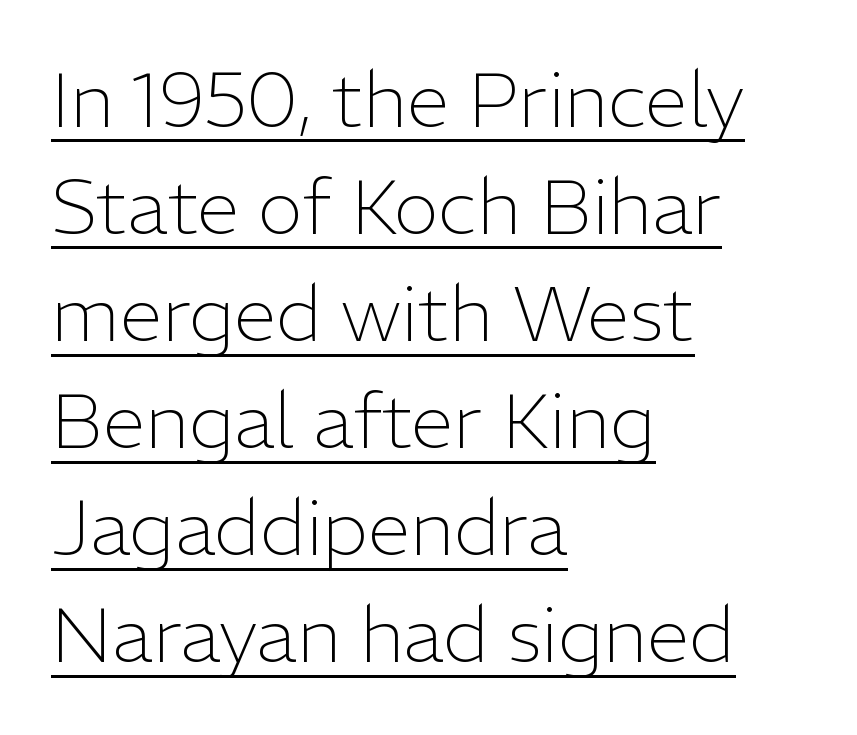
The image shows 77 px light sans-serif type, upright; set left-aligned, normal line spacing (1.39x), normal letter spacing, underlined; low stroke contrast and a medium x-height.
